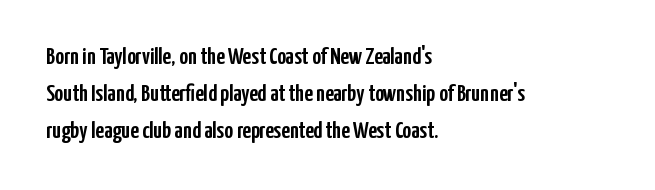
Interline gaps are of average width in this sample. The letters stand upright; this is a roman face. The face used here is rendered with its standard letterfit. Leftover space on each line is placed entirely after the last word. Beneath every word, the page is bare.
